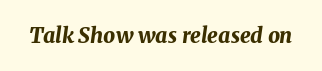
The passage shown is emphatically bold. Quick note: underline off. Here the glyphs are tracked normally, forming tight word shapes. Italic: yes, the glyphs are oblique.
